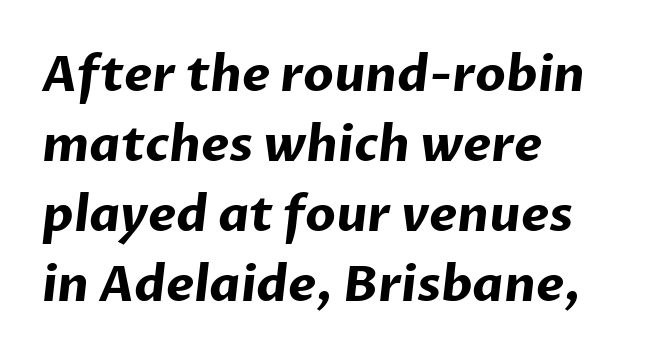
In terms of weight, the rendering is a true, heavy bold. Reading down the block, your eye returns to a fixed left position each line. A clean baseline with only descenders dipping below it. The type family on display is of the sans-serif kind. These lines sit exactly where default settings would place them. Spacing verdict: proportional, widths tailored to each character.
